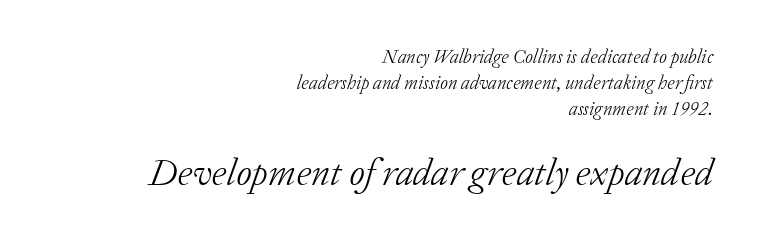
The image shows 38 px light serif type, italic (leaning right); set right-aligned, normal line spacing (1.37x), normal letter spacing, not underlined; the second (bottom) block is 2.0x larger; low stroke contrast and a medium x-height.
